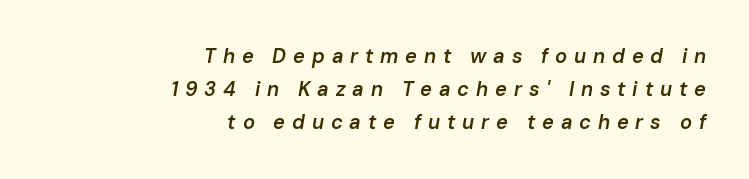
The image shows 20 px text type, italic (leaning right); set right-aligned, normal line spacing (1.65x), unusually wide letter spacing (+0.34 em), not underlined.
